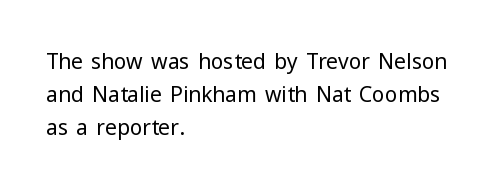
The image shows 21 px text type, upright; set left-aligned, normal line spacing (1.56x), normal letter spacing, not underlined.
